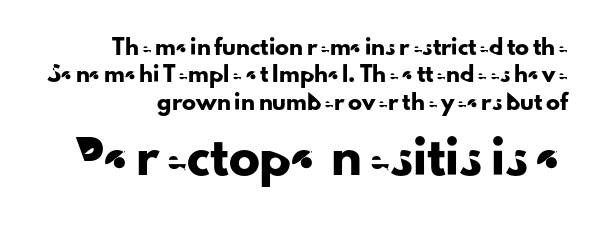
The image shows 31 px sans-serif type, upright; set loose line spacing (1.96x), normal letter spacing, not underlined; the second (bottom) block is 2.21x larger; low stroke contrast and a small x-height.
